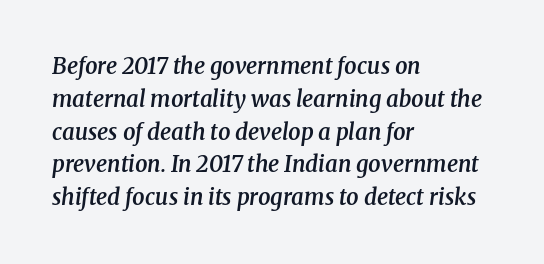
{"italic": "yes", "lean": "right", "slant_degrees": 8, "bold": "semi", "underline": "no", "align": "left", "line_spacing": "normal", "line_spacing_ratio": 1.49, "letter_spacing": "normal", "letter_spacing_em": 0.0, "glyph_px": 22}
